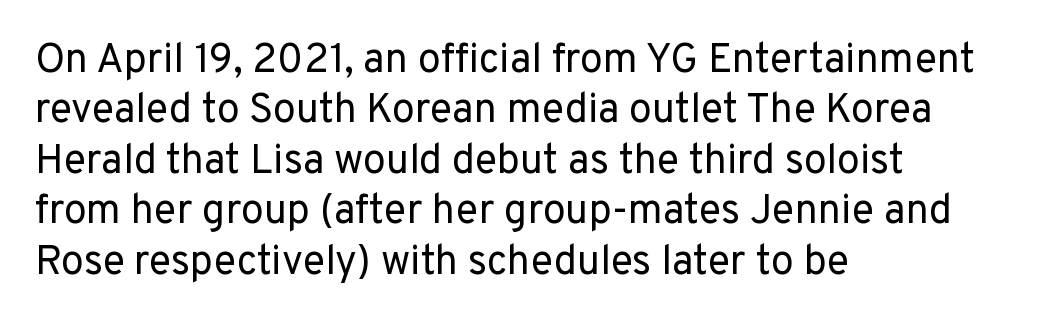
{"serif": "no", "italic": "no", "bold": "no", "weight": "regular", "width": "normal", "stroke_contrast": "low", "x_height": "medium", "monospaced": "no", "underline": "no", "align": "left", "line_spacing_ratio": 1.23, "letter_spacing": "normal", "letter_spacing_em": 0.0, "glyph_px": 41}
